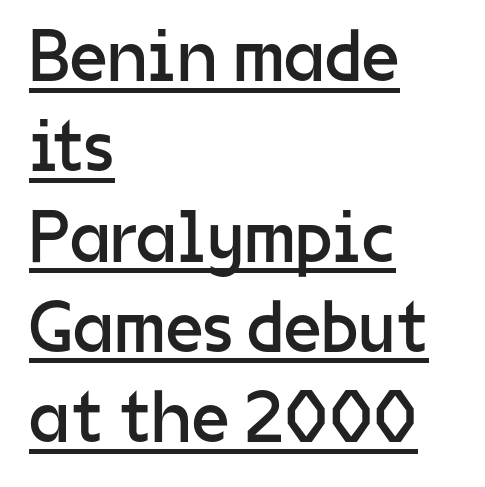
{"serif": "no", "italic": "no", "bold": "no", "weight": "regular", "width": "normal", "stroke_contrast": "low", "x_height": "medium", "monospaced": "no", "underline": "yes", "align": "left", "line_spacing_ratio": 1.22, "letter_spacing": "normal", "letter_spacing_em": 0.0, "glyph_px": 74}
